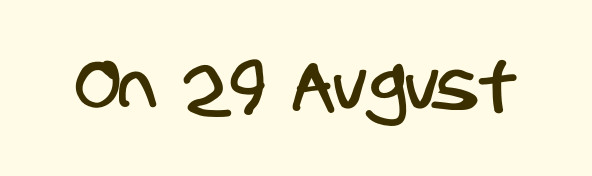
{"serif": "no", "width": "condensed", "stroke_contrast": "low", "x_height": "large", "monospaced": "no", "underline": "no", "letter_spacing": "normal", "letter_spacing_em": 0.0, "glyph_px": 67}
